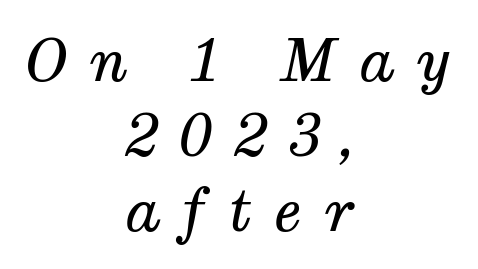
Q: Is the text bold? A: No.
Q: Is the text italic (slanted)? A: Yes, it leans right by about 12 degrees.
Q: Is the typeface a serif or a sans-serif typeface? A: Serif.
Q: Is the text underlined? A: No.
Q: How is the paragraph aligned? A: Centered.
Q: Is the spacing between letters normal or unusually wide? A: Unusually wide.
Q: Is the spacing between lines tight, normal or loose? A: Normal.
Q: Width (condensed, normal, or wide)? A: Normal.
Q: Stroke contrast? A: Medium.
Q: x-height? A: Medium.
Q: Monospaced? A: No.
